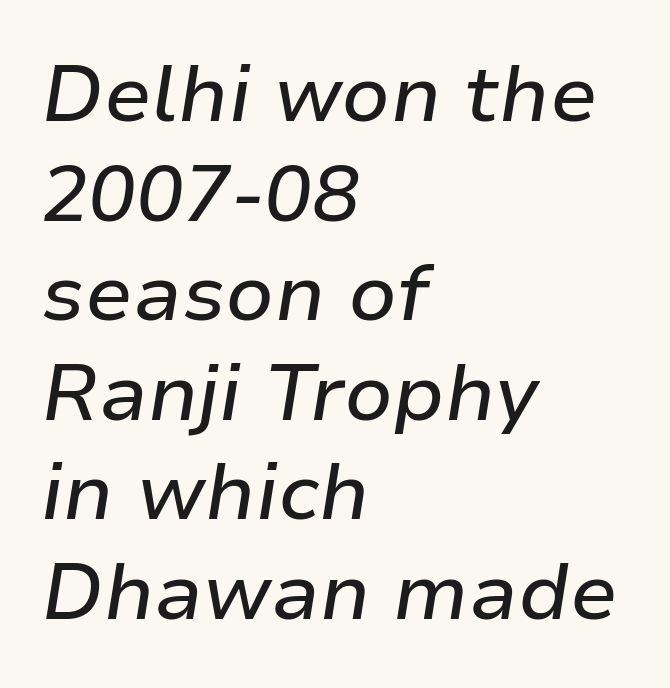
{"italic": "yes", "lean": "right", "slant_degrees": 9, "width": "normal", "stroke_contrast": "low", "x_height": "medium", "monospaced": "no", "underline": "no", "align": "left", "line_spacing": "normal", "line_spacing_ratio": 1.26, "letter_spacing": "normal", "letter_spacing_em": 0.0, "glyph_px": 79}
